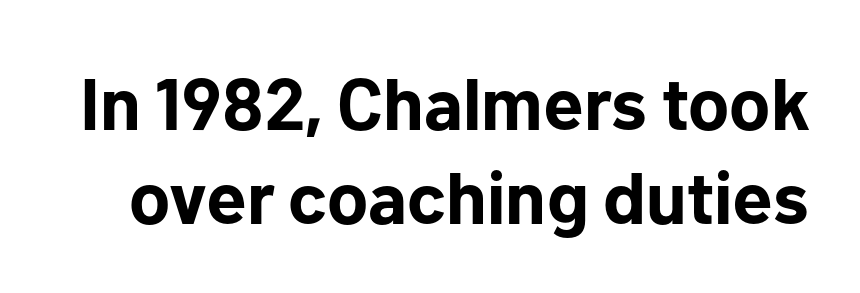
The image shows 73 px bold sans-serif type, upright; set normal line spacing (1.29x), normal letter spacing, not underlined; low stroke contrast and a medium x-height.
